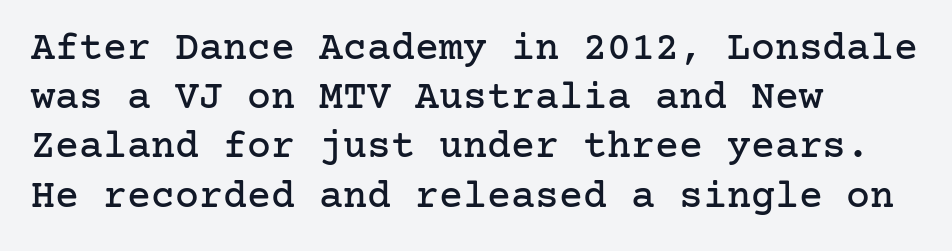
Q: Is the text italic (slanted)? A: No, it is upright.
Q: Is the typeface a serif or a sans-serif typeface? A: Serif.
Q: Is the text underlined? A: No.
Q: How is the paragraph aligned? A: Left-aligned.
Q: Is the spacing between letters normal or unusually wide? A: Normal.
Q: Width (condensed, normal, or wide)? A: Normal.
Q: Stroke contrast? A: Low.
Q: x-height? A: Medium.
